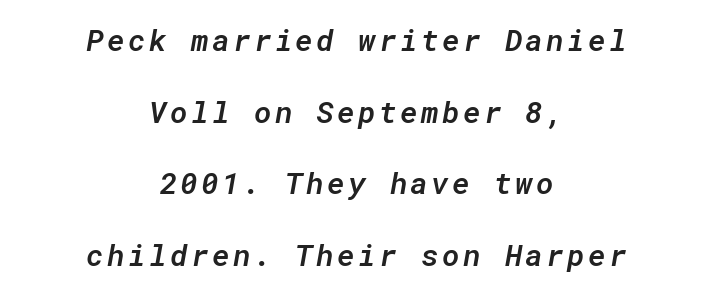
{"italic": "yes", "lean": "right", "slant_degrees": 10, "bold": "semi", "weight": "semibold", "width": "normal", "stroke_contrast": "low", "x_height": "medium", "monospaced": "yes", "underline": "no", "align": "center", "line_spacing": "loose", "line_spacing_ratio": 2.39, "glyph_px": 30}
